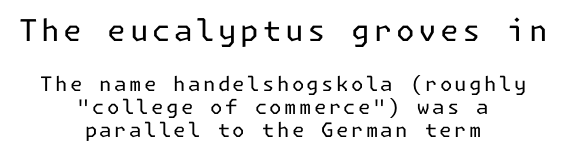
{"serif": "no", "italic": "no", "bold": "no", "weight": "regular", "width": "normal", "stroke_contrast": "low", "x_height": "medium", "underline": "no", "align": "center", "line_spacing": "tight", "line_spacing_ratio": 1.15, "larger_block": "first", "size_ratio": 1.5, "glyph_px": 30}
